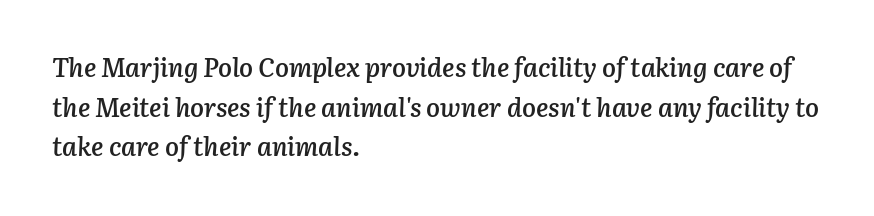
{"italic": "yes", "lean": "right", "slant_degrees": 3, "bold": "semi", "underline": "no", "align": "left", "line_spacing": "normal", "line_spacing_ratio": 1.52, "letter_spacing": "normal", "letter_spacing_em": 0.0, "glyph_px": 26}
